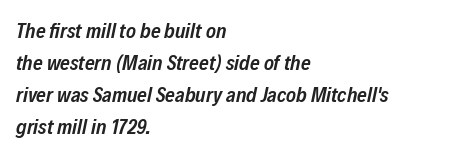
Q: Is the text bold? A: Semi-bold.
Q: Is the text italic (slanted)? A: Yes, it leans right by about 12 degrees.
Q: Is the text underlined? A: No.
Q: How is the paragraph aligned? A: Left-aligned.
Q: Is the spacing between letters normal or unusually wide? A: Normal.
Q: Is the spacing between lines tight, normal or loose? A: Normal.
